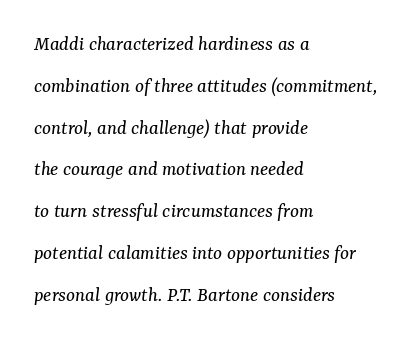
The passage shown stacks its lines with a broad gap. Glyph-to-glyph distance matches everyday printed text. A light-to-regular cut is what we see here. Each row of text sits above clean, open space. If you drew a line through each stem, it would be angled.
